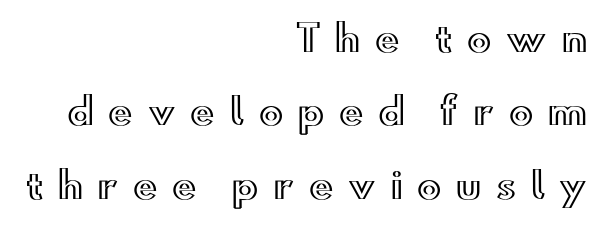
Here the glyphs are tracked loosely, breaking word shapes into spaced letters. In terms of leading, this rendering errs on the spacious side. Descenders are the only things crossing below the line. Posture: straight, roman, zero tilt.
